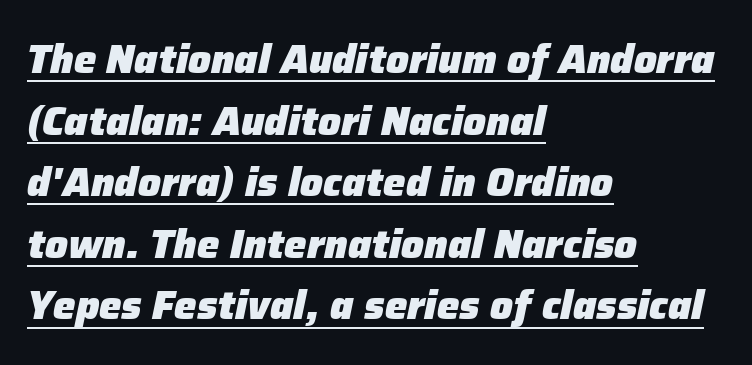
{"italic": "yes", "lean": "right", "slant_degrees": 12, "bold": "yes", "weight": "heavy", "width": "normal", "stroke_contrast": "low", "x_height": "medium", "monospaced": "no", "underline": "yes", "align": "left", "line_spacing": "normal", "line_spacing_ratio": 1.54, "letter_spacing": "normal", "letter_spacing_em": 0.0, "glyph_px": 40}
